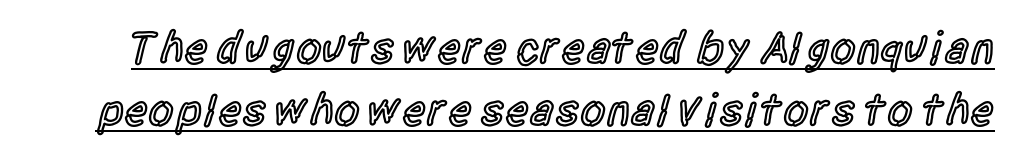
Check the space under the baseline: a stroke is drawn there. Serif or sans? Sans — the stroke terminals are bare. Moderately thickened strokes mark this as semibold type. The letterforms sit shoulder to shoulder at normal distance.
